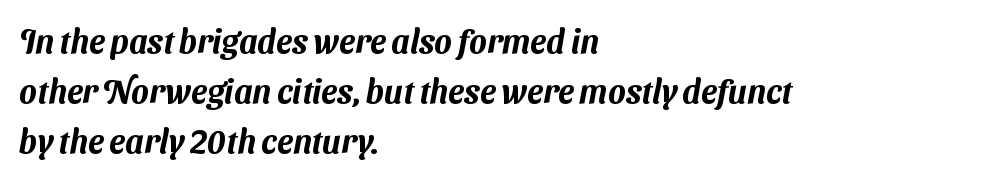
The face used here is a sans, in the tradition of grotesques and geometrics. Casual observation: everything's shoved over to the left. The rendering keeps characters at their native spacing. Baseline-to-baseline distance is the conventional proportion of letter height. Here the designer chose a conventional face with non-uniform glyph widths.
